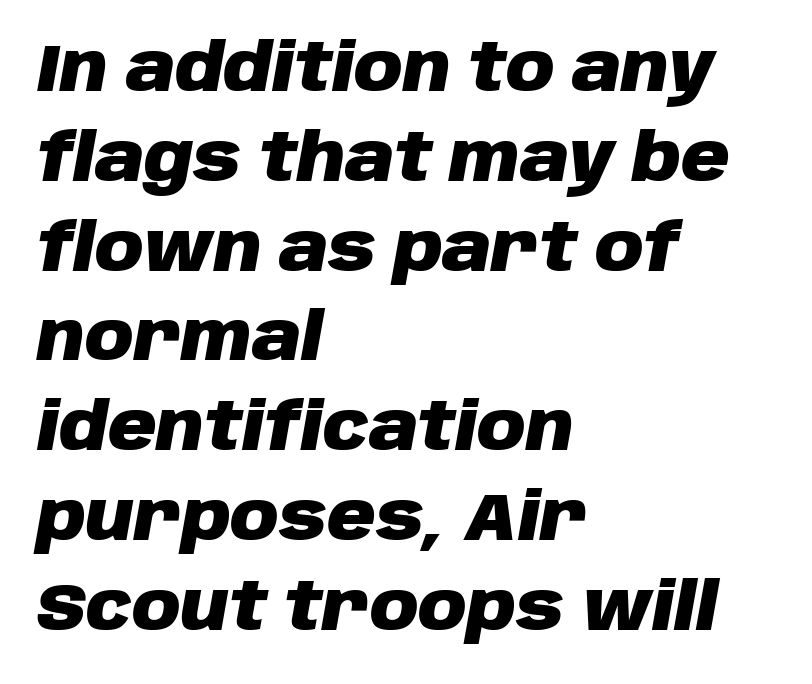
The image shows 67 px heavy type, italic (leaning right); set left-aligned, normal line spacing (1.34x), normal letter spacing, not underlined; low stroke contrast and a large x-height.
